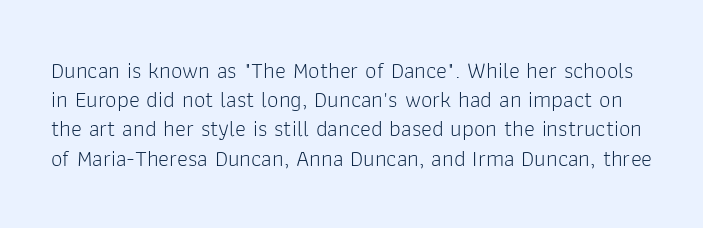
The image shows 23 px text type, upright; set normal line spacing (1.27x), normal letter spacing, not underlined.
